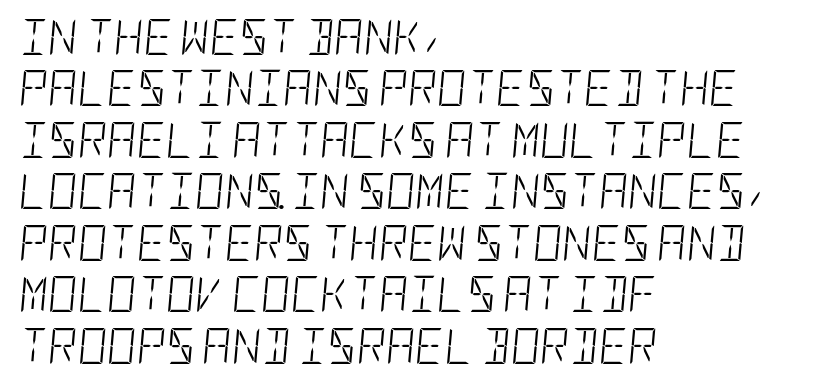
Q: Is the text bold? A: No.
Q: Is the text italic (slanted)? A: Yes, it leans right by about 5 degrees.
Q: Is the text underlined? A: No.
Q: How is the paragraph aligned? A: Left-aligned.
Q: Is the spacing between letters normal or unusually wide? A: Normal.
Q: Is the spacing between lines tight, normal or loose? A: Normal.
Q: Width (condensed, normal, or wide)? A: Condensed.
Q: Stroke contrast? A: Low.
Q: x-height? A: Large.
